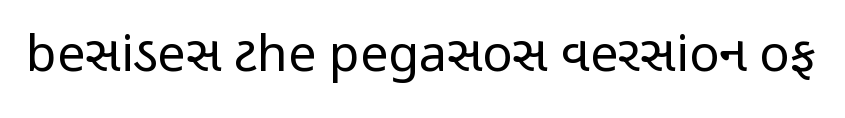
Q: Is the text bold? A: No.
Q: Is the text italic (slanted)? A: No, it is upright.
Q: Is the typeface a serif or a sans-serif typeface? A: Sans-serif.
Q: Is the text underlined? A: No.
Q: Is the spacing between letters normal or unusually wide? A: Normal.
Q: Width (condensed, normal, or wide)? A: Condensed.
Q: Stroke contrast? A: Low.
Q: x-height? A: Medium.
Q: Monospaced? A: No.
